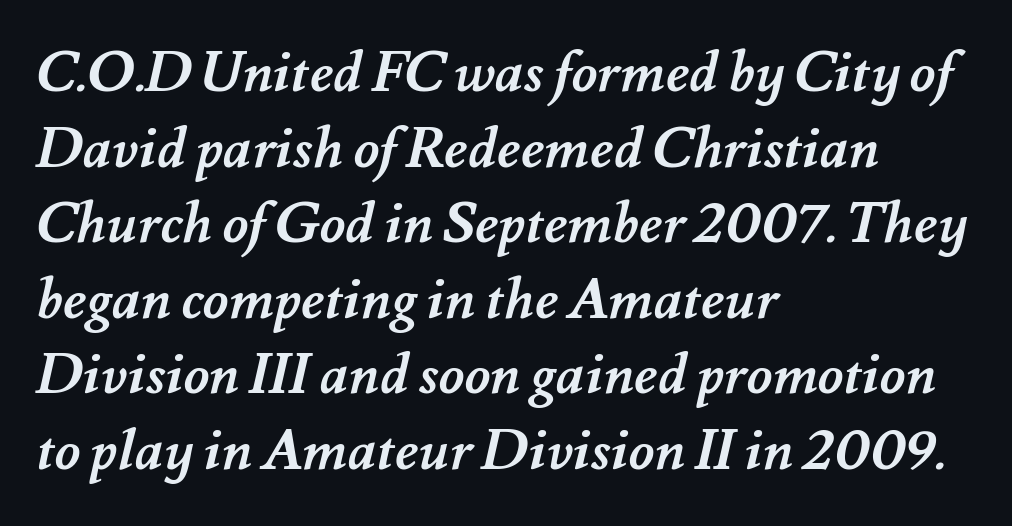
Q: Is the text bold? A: Yes.
Q: Is the text underlined? A: No.
Q: How is the paragraph aligned? A: Left-aligned.
Q: Is the spacing between letters normal or unusually wide? A: Normal.
Q: Is the spacing between lines tight, normal or loose? A: Normal.
Q: Width (condensed, normal, or wide)? A: Normal.
Q: Stroke contrast? A: Medium.
Q: x-height? A: Small.
Q: Monospaced? A: No.
